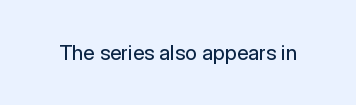
The passage shown is not underscored anywhere. The font's upright variant was chosen for this text. Stems here are at most as thick as an everyday book face. Observe the ordinary spacing: letters are neighbours, not strangers.
